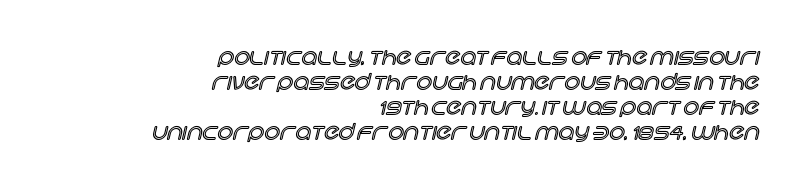
Leading is clearly below the norm, producing a dense column. Descender tails drop into unmarked territory. Tracking value appears to be zero — textbook default spacing. Caption: multi-line text, flush right, ragged left.
